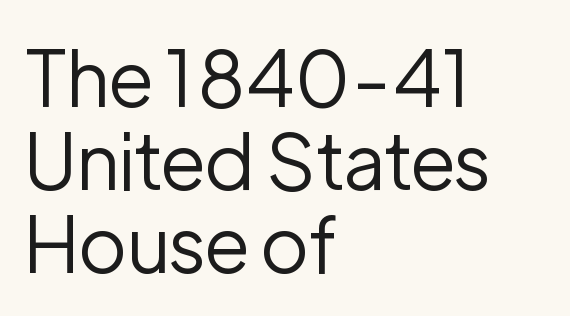
Q: Is the text bold? A: No.
Q: Is the text italic (slanted)? A: No, it is upright.
Q: Is the typeface a serif or a sans-serif typeface? A: Sans-serif.
Q: Is the text underlined? A: No.
Q: How is the paragraph aligned? A: Left-aligned.
Q: Is the spacing between letters normal or unusually wide? A: Normal.
Q: Is the spacing between lines tight, normal or loose? A: Tight.
Q: Width (condensed, normal, or wide)? A: Normal.
Q: Stroke contrast? A: Low.
Q: x-height? A: Medium.
Q: Monospaced? A: No.
